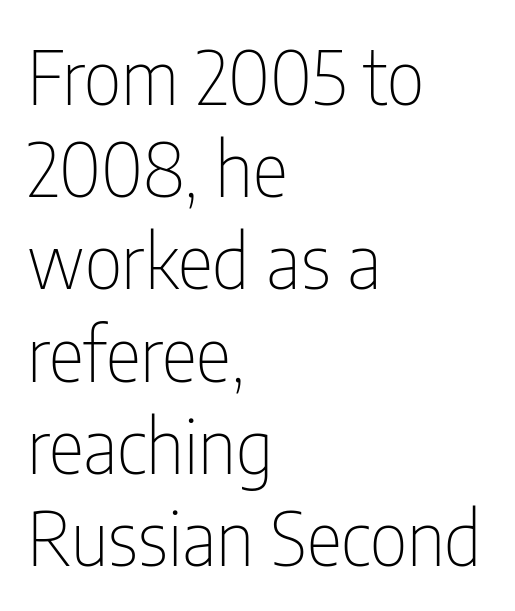
Q: Is the text bold? A: No.
Q: Is the text italic (slanted)? A: No, it is upright.
Q: Is the typeface a serif or a sans-serif typeface? A: Sans-serif.
Q: Is the text underlined? A: No.
Q: How is the paragraph aligned? A: Left-aligned.
Q: Is the spacing between letters normal or unusually wide? A: Normal.
Q: Width (condensed, normal, or wide)? A: Condensed.
Q: Stroke contrast? A: Low.
Q: x-height? A: Medium.
Q: Monospaced? A: No.
